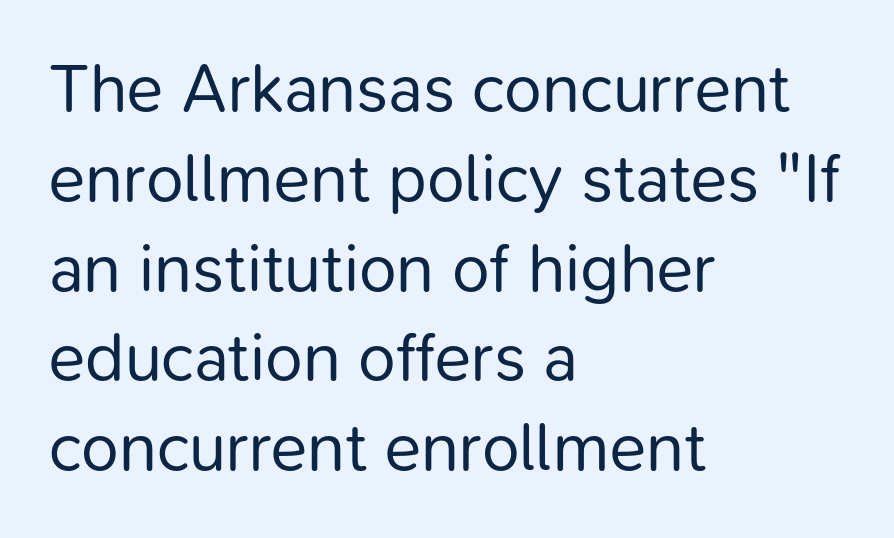
Is this a fixed-width face? No — the glyphs have proportional, varying widths. I'd call this a sans setting — the letters go barefoot. Standard letterfit; no display-style spreading of the glyphs. Unbolded letterforms with no extra heft.
